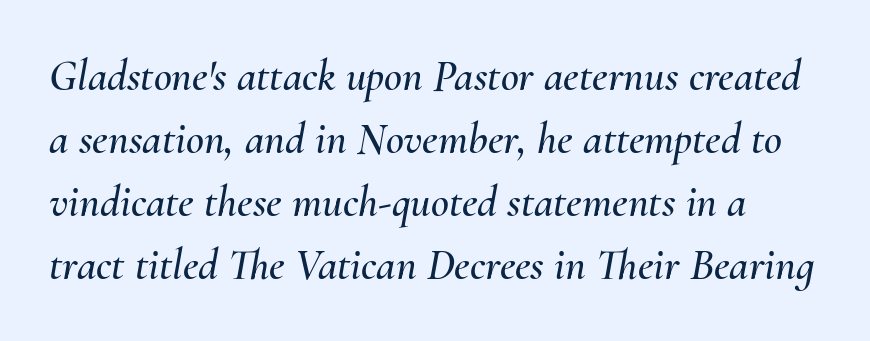
Q: Is the text italic (slanted)? A: Yes, it leans right by about 10 degrees.
Q: Is the text underlined? A: No.
Q: Is the spacing between letters normal or unusually wide? A: Normal.
Q: Is the spacing between lines tight, normal or loose? A: Normal.
Q: Width (condensed, normal, or wide)? A: Normal.
Q: Stroke contrast? A: Medium.
Q: x-height? A: Small.
Q: Monospaced? A: No.
